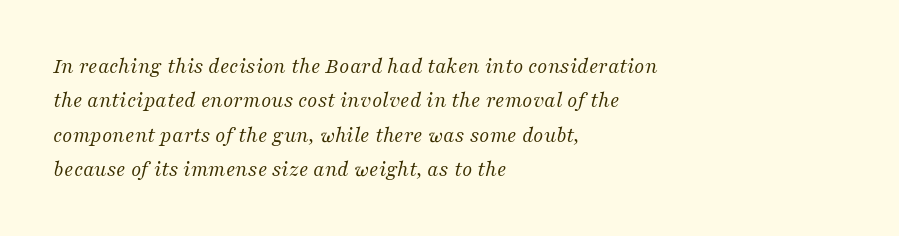
Q: Is the text bold? A: No.
Q: Is the text italic (slanted)? A: Yes, it leans right by about 16 degrees.
Q: Is the text underlined? A: No.
Q: How is the paragraph aligned? A: Left-aligned.
Q: Is the spacing between letters normal or unusually wide? A: Normal.
Q: Is the spacing between lines tight, normal or loose? A: Normal.
